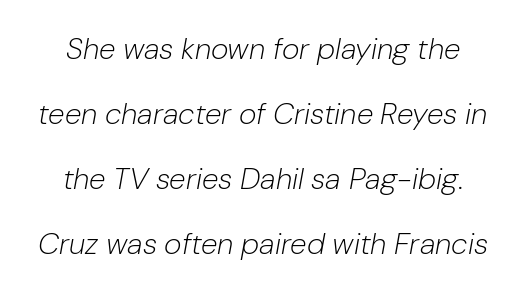
{"italic": "yes", "lean": "right", "slant_degrees": 10, "bold": "no", "weight": "light", "width": "normal", "stroke_contrast": "low", "x_height": "medium", "monospaced": "no", "underline": "no", "line_spacing": "loose", "line_spacing_ratio": 2.17, "letter_spacing": "normal", "letter_spacing_em": 0.0, "glyph_px": 30}
